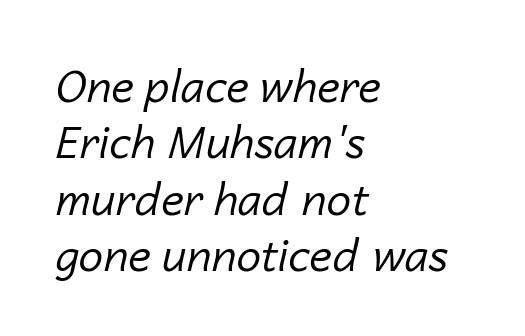
The paragraph has a hard left edge and a soft right edge. Nobody touched the tracking dial on this one. Character widths vary here, with narrow letters taking less room than wide ones. The designer left line spacing at the default.
